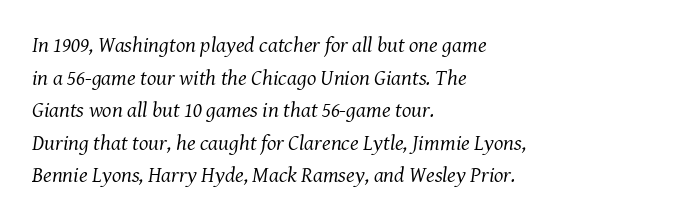
Q: Is the text bold? A: No.
Q: Is the text italic (slanted)? A: Yes, it leans right by about 8 degrees.
Q: Is the text underlined? A: No.
Q: How is the paragraph aligned? A: Left-aligned.
Q: Is the spacing between letters normal or unusually wide? A: Normal.
Q: Is the spacing between lines tight, normal or loose? A: Normal.
